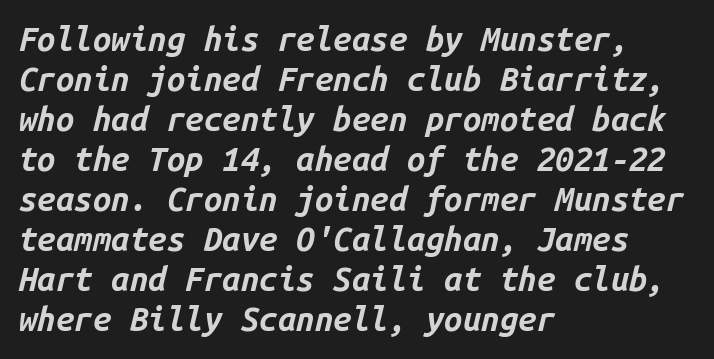
Q: Is the text bold? A: Yes.
Q: Is the text italic (slanted)? A: Yes, it leans right by about 14 degrees.
Q: Is the text underlined? A: No.
Q: How is the paragraph aligned? A: Left-aligned.
Q: Is the spacing between letters normal or unusually wide? A: Normal.
Q: Width (condensed, normal, or wide)? A: Normal.
Q: Stroke contrast? A: Low.
Q: x-height? A: Medium.
Q: Monospaced? A: Yes.
